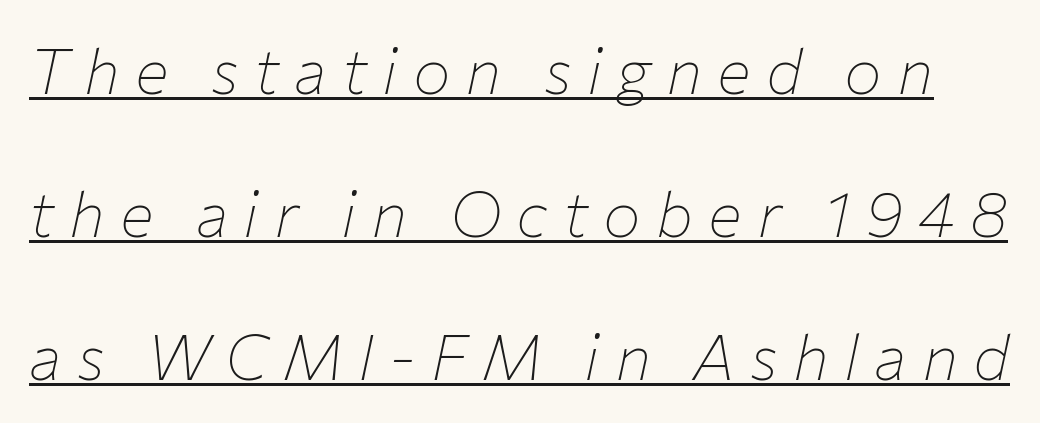
Note the varied advance widths — an 'i' is clearly narrower than an 'm'. Substantial extra tracking has been applied to these lines. There's an unmistakable incline to the writing here. Letters have the restrained weight of plain body copy at most. Like a heading marked for emphasis, these lines bear an underscore. Summary of vertical rhythm: relaxed, with wide interline spacing.
